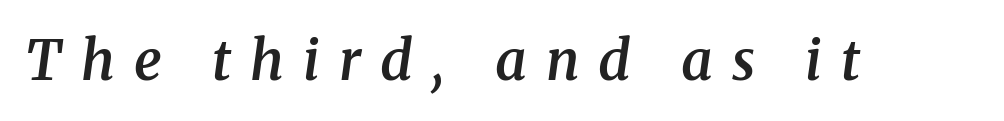
{"serif": "yes", "italic": "yes", "lean": "right", "slant_degrees": 8, "bold": "semi", "weight": "semibold", "width": "normal", "stroke_contrast": "medium", "x_height": "medium", "monospaced": "no", "underline": "no", "letter_spacing": "wide", "letter_spacing_em": 0.35, "glyph_px": 55}
